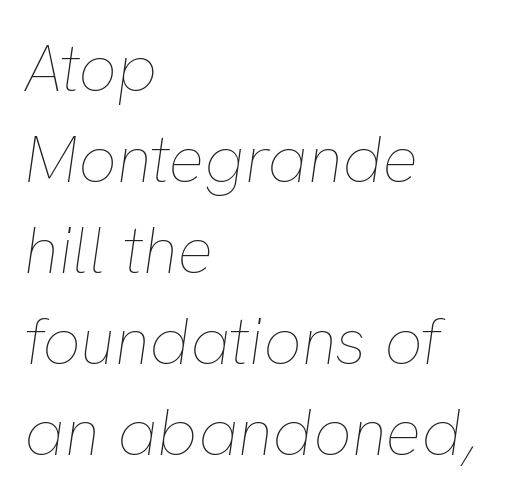
The passage shown stacks its lines at a standard gap. You can tell it's italic because the verticals aren't actually vertical. Notice how the passage keeps a crisp vertical edge on the left only. Spacing between characters is what you'd get straight out of the box.
